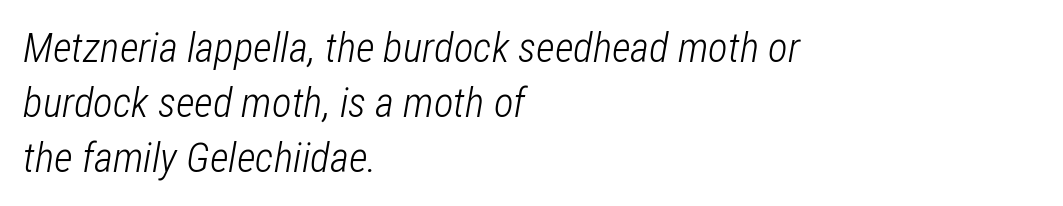
Q: Is the text bold? A: No.
Q: Is the text italic (slanted)? A: Yes, it leans right by about 12 degrees.
Q: Is the text underlined? A: No.
Q: How is the paragraph aligned? A: Left-aligned.
Q: Is the spacing between letters normal or unusually wide? A: Normal.
Q: Is the spacing between lines tight, normal or loose? A: Normal.
Q: Width (condensed, normal, or wide)? A: Condensed.
Q: Stroke contrast? A: Low.
Q: x-height? A: Medium.
Q: Monospaced? A: No.
